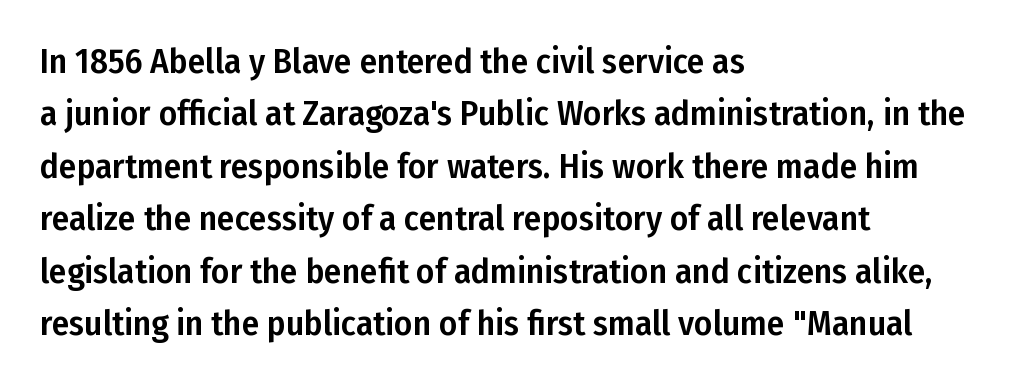
The image shows 35 px condensed sans-serif type, upright; set left-aligned, normal line spacing (1.5x), normal letter spacing, not underlined; low stroke contrast and a medium x-height.
